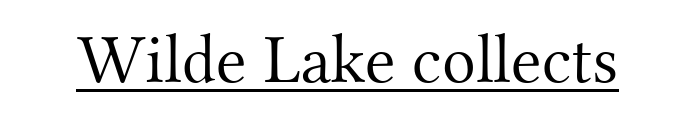
The image shows 70 px light serif type, upright; set normal letter spacing, underlined; medium stroke contrast and a small x-height.
